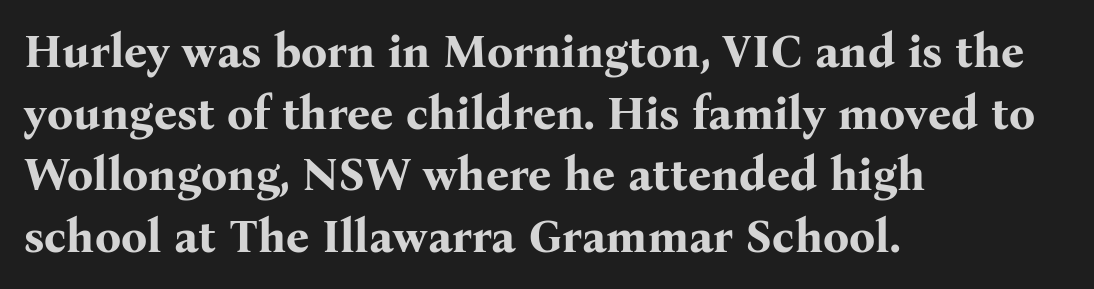
Quick note: interline space is typical. Is there any slant? The stems are plumb. Is the type bold? Yes — the strokes are clearly thick and heavy. The rendering uses natural spacing where letterforms have individual widths.
